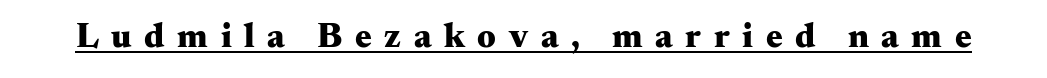
This sample has the flowing, uneven cadence of proportional lettering. Honestly, the letter spacing is so wide it's the main thing you notice. These lines were composed using upright roman letters. Strong, thick strokes mark this as bold type.
